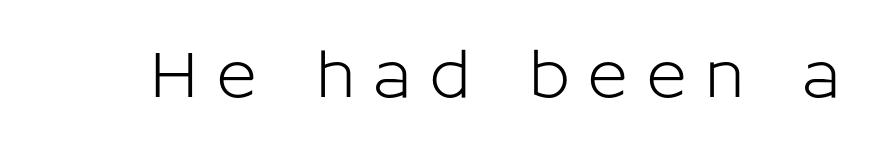
The letters carry no serifs — their stems end cleanly without finishing strokes. Words appear elongated and porous because spacing is wide. Do the letters lean? They stand straight. Descender tails drop into unmarked territory. Here the designer chose a conventional face with non-uniform glyph widths.
